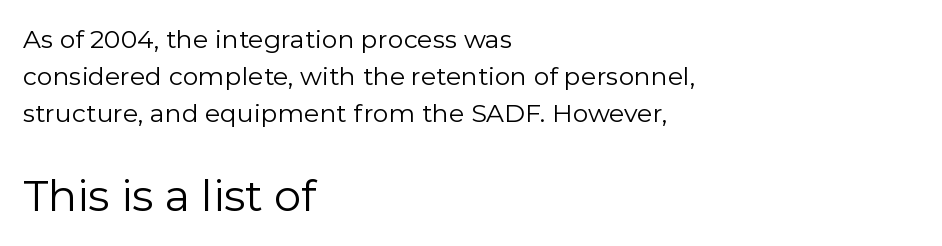
Nothing unusual about the tracking: characters are spaced as the font intends. Stem width sits at or under what a default text font uses. Unmarked baselines from the first word to the last. These lines are composed in type without serifs.
